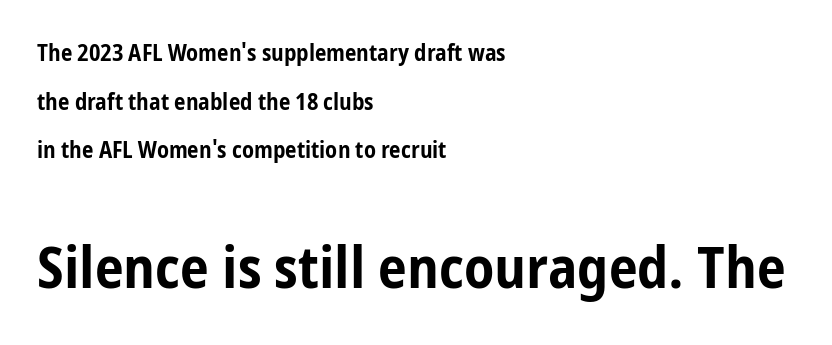
The image shows 58 px bold, condensed sans-serif type, upright; set left-aligned, loose line spacing (2.11x), normal letter spacing, not underlined; the second (bottom) block is 2.52x larger; low stroke contrast and a medium x-height.
